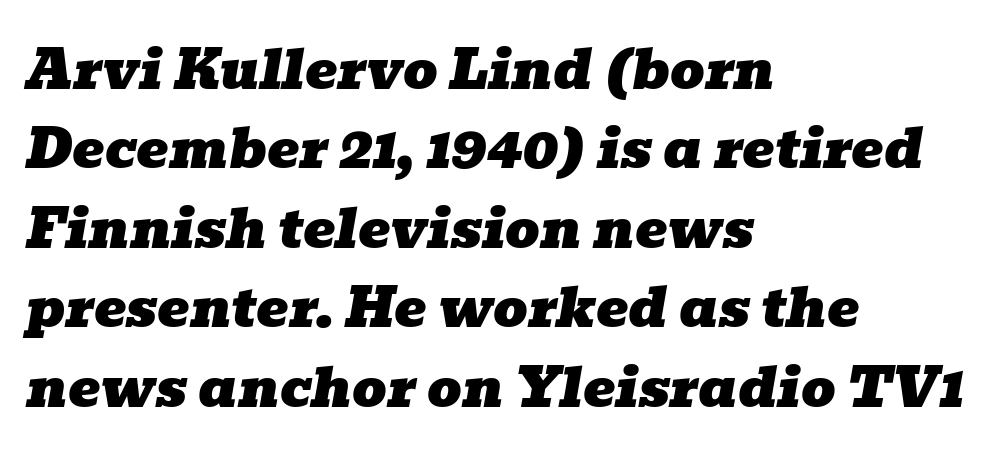
Q: Is the text italic (slanted)? A: Yes, it leans right by about 10 degrees.
Q: Is the typeface a serif or a sans-serif typeface? A: Serif.
Q: Is the text underlined? A: No.
Q: How is the paragraph aligned? A: Left-aligned.
Q: Is the spacing between letters normal or unusually wide? A: Normal.
Q: Is the spacing between lines tight, normal or loose? A: Normal.
Q: Width (condensed, normal, or wide)? A: Wide.
Q: Stroke contrast? A: Low.
Q: x-height? A: Medium.
Q: Monospaced? A: No.
